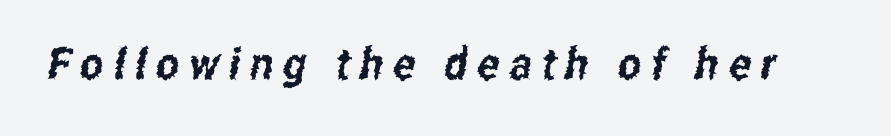
The image shows 44 px condensed sans-serif type; set unusually wide letter spacing (+0.22 em), not underlined; low stroke contrast and a medium x-height.
